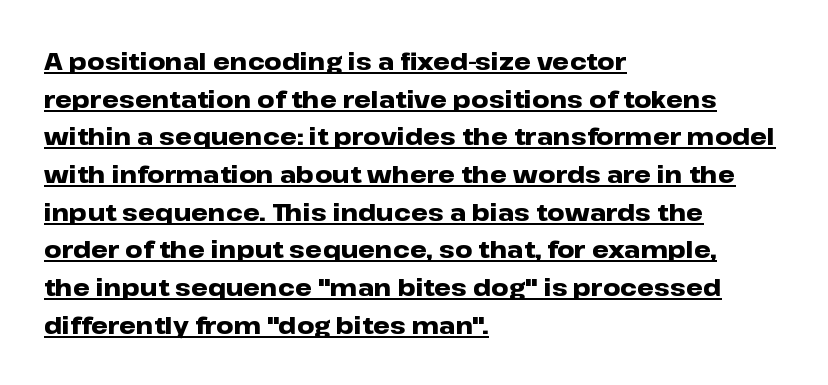
{"italic": "no", "bold": "yes", "underline": "yes", "align": "left", "line_spacing": "normal", "line_spacing_ratio": 1.57, "letter_spacing": "normal", "letter_spacing_em": 0.0, "glyph_px": 24}
